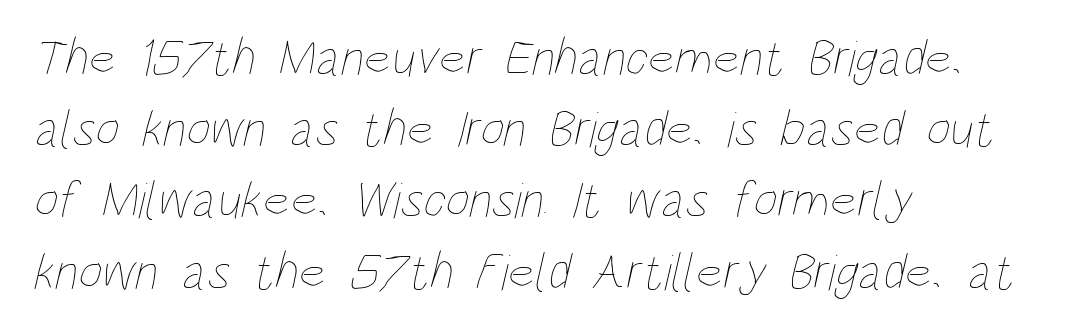
Q: Is the text bold? A: No.
Q: Is the text underlined? A: No.
Q: How is the paragraph aligned? A: Left-aligned.
Q: Is the spacing between letters normal or unusually wide? A: Normal.
Q: Is the spacing between lines tight, normal or loose? A: Normal.
Q: Width (condensed, normal, or wide)? A: Condensed.
Q: Stroke contrast? A: Low.
Q: x-height? A: Large.
Q: Monospaced? A: No.
